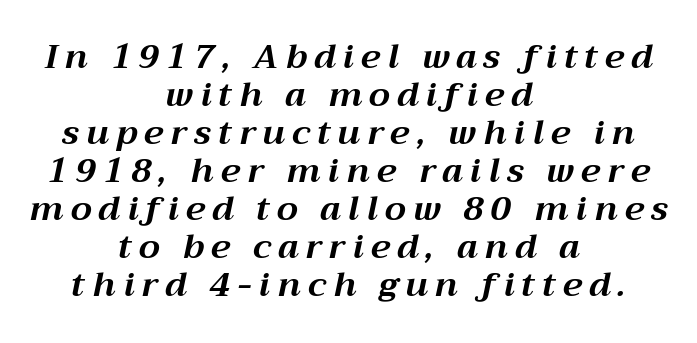
Q: Is the text bold? A: Yes.
Q: Is the text italic (slanted)? A: Yes, it leans right by about 12 degrees.
Q: Is the text underlined? A: No.
Q: How is the paragraph aligned? A: Centered.
Q: Is the spacing between letters normal or unusually wide? A: Unusually wide.
Q: Is the spacing between lines tight, normal or loose? A: Tight.
Q: Width (condensed, normal, or wide)? A: Normal.
Q: Stroke contrast? A: Medium.
Q: x-height? A: Medium.
Q: Monospaced? A: No.
